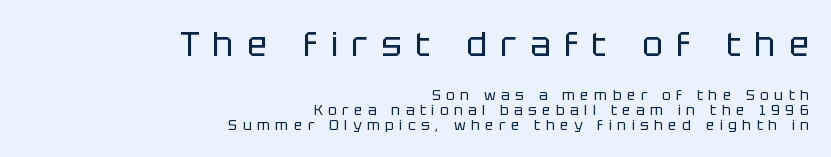
Q: Is the text bold? A: No.
Q: Is the text italic (slanted)? A: No, it is upright.
Q: Is the typeface a serif or a sans-serif typeface? A: Sans-serif.
Q: Is the text underlined? A: No.
Q: How is the paragraph aligned? A: Right-aligned.
Q: Is the spacing between letters normal or unusually wide? A: Unusually wide.
Q: Is the spacing between lines tight, normal or loose? A: Tight.
Q: Which block of text is set in a larger size, the first (top) or the second (bottom)? A: The first (top) one.
Q: Width (condensed, normal, or wide)? A: Normal.
Q: Stroke contrast? A: Low.
Q: x-height? A: Large.
Q: Monospaced? A: No.
